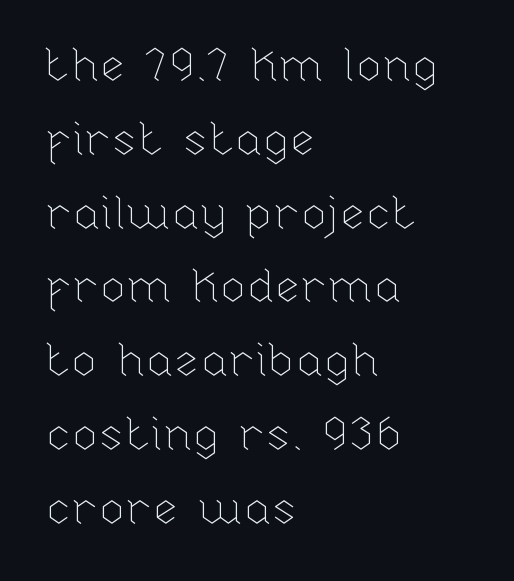
Q: Is the text bold? A: No.
Q: Is the text italic (slanted)? A: No, it is upright.
Q: Is the text underlined? A: No.
Q: How is the paragraph aligned? A: Left-aligned.
Q: Is the spacing between letters normal or unusually wide? A: Normal.
Q: Is the spacing between lines tight, normal or loose? A: Normal.
Q: Width (condensed, normal, or wide)? A: Normal.
Q: Stroke contrast? A: Low.
Q: x-height? A: Medium.
Q: Monospaced? A: No.
